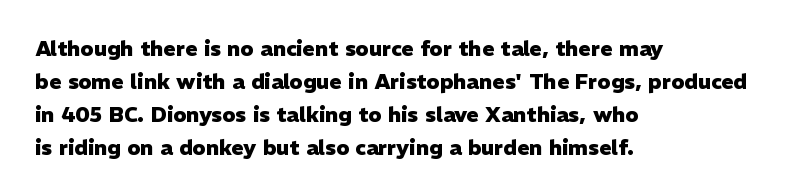
The image shows 21 px bold type, upright; set left-aligned, normal line spacing (1.57x), normal letter spacing, not underlined.
